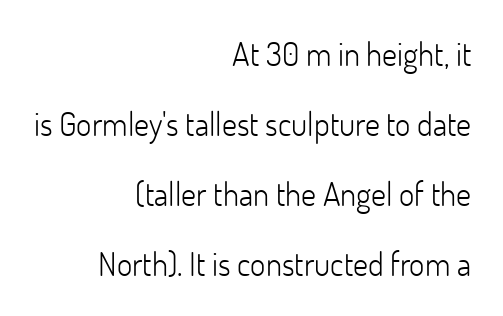
The image shows 33 px light sans-serif type, upright; set right-aligned, loose line spacing (2.12x), normal letter spacing, not underlined; low stroke contrast and a small x-height.
